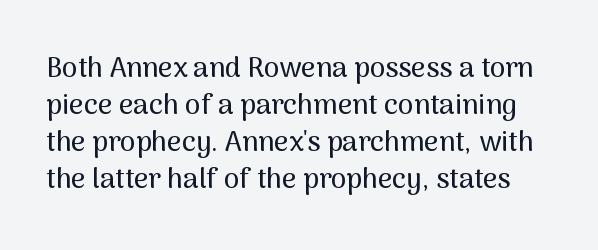
{"serif": "no", "italic": "no", "width": "normal", "stroke_contrast": "medium", "x_height": "medium", "monospaced": "no", "underline": "no", "line_spacing": "normal", "line_spacing_ratio": 1.32, "letter_spacing": "normal", "letter_spacing_em": 0.0, "glyph_px": 28}
